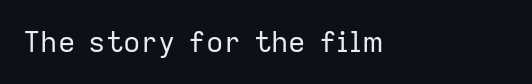
Q: Is the text bold? A: No.
Q: Is the text italic (slanted)? A: No, it is upright.
Q: Is the typeface a serif or a sans-serif typeface? A: Sans-serif.
Q: Is the text underlined? A: No.
Q: How is the paragraph aligned? A: Left-aligned.
Q: Is the spacing between letters normal or unusually wide? A: Normal.
Q: Width (condensed, normal, or wide)? A: Normal.
Q: Stroke contrast? A: Low.
Q: x-height? A: Medium.
Q: Monospaced? A: No.
